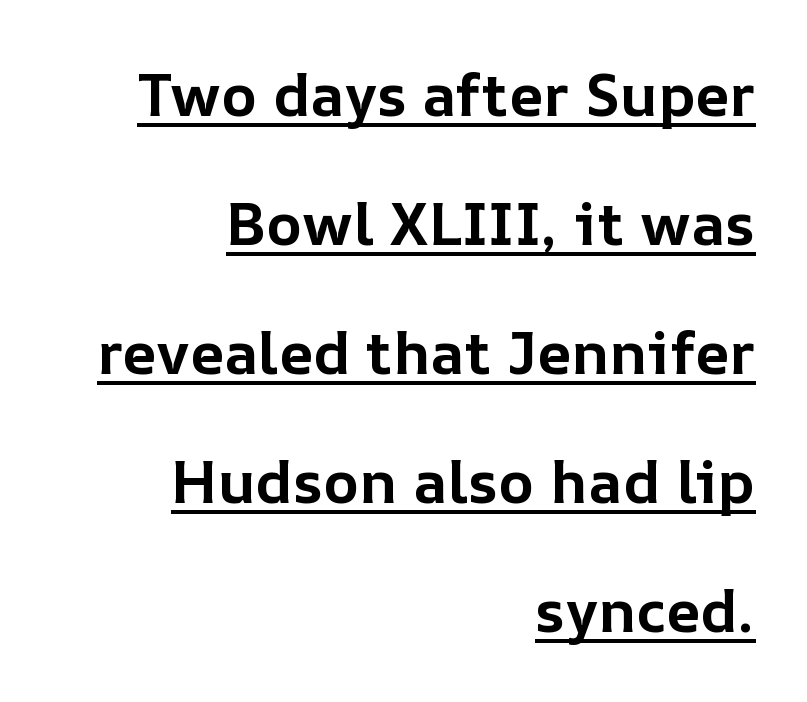
{"italic": "no", "bold": "yes", "weight": "bold", "width": "normal", "stroke_contrast": "low", "x_height": "medium", "monospaced": "no", "underline": "yes", "align": "right", "line_spacing": "loose", "line_spacing_ratio": 2.15, "letter_spacing": "normal", "letter_spacing_em": 0.0, "glyph_px": 60}
